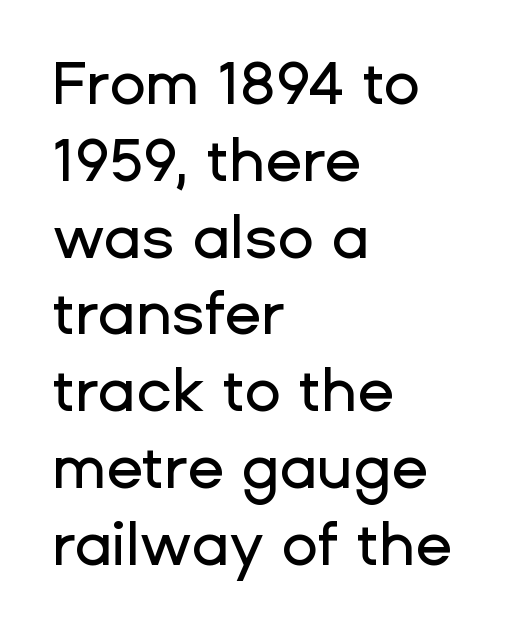
Nothing sits at the stroke ends, so this counts as sans-serif. The rendering keeps characters at their native spacing. If you drew a ruler down the left edge, every line would touch it. These lines are rendered in a variable-pitch font.
